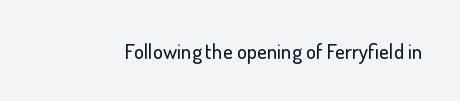
{"italic": "no", "underline": "no", "letter_spacing": "normal", "letter_spacing_em": 0.0, "glyph_px": 21}
